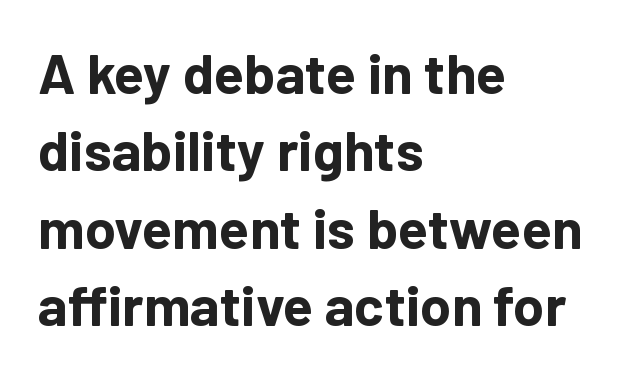
The image shows 56 px bold sans-serif type, upright; set left-aligned, normal line spacing (1.38x), normal letter spacing, not underlined; low stroke contrast and a medium x-height.
